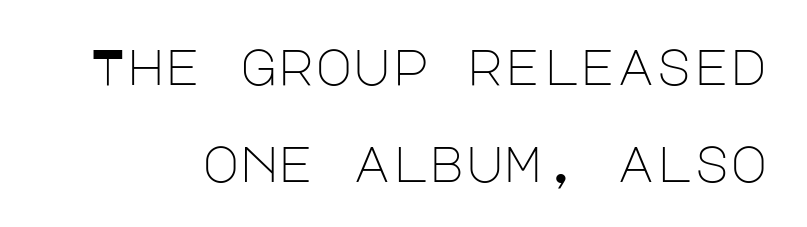
Q: Is the text bold? A: No.
Q: Is the text italic (slanted)? A: No, it is upright.
Q: Is the typeface a serif or a sans-serif typeface? A: Sans-serif.
Q: Is the text underlined? A: No.
Q: Is the spacing between letters normal or unusually wide? A: Normal.
Q: Is the spacing between lines tight, normal or loose? A: Loose.
Q: Width (condensed, normal, or wide)? A: Normal.
Q: Stroke contrast? A: Low.
Q: x-height? A: Large.
